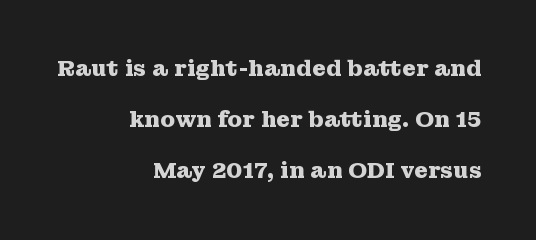
The glyphs have the mass of a bold cut. Reading down the column, the eye jumps a long way to each next line. The line texture is even and compact thanks to regular tracking. Bare-footed words on every line.
